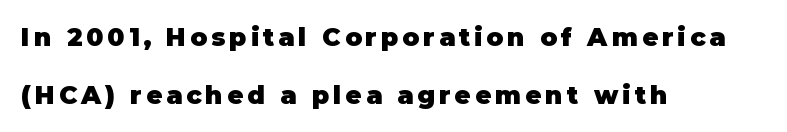
Italic: no, the glyphs are upright roman. Caption: bold face, heavy strokes. Compared with typical paragraphs, the rows here are farther apart. Decoration check: the copy has no underline. Casual observation: everything's shoved over to the left.
